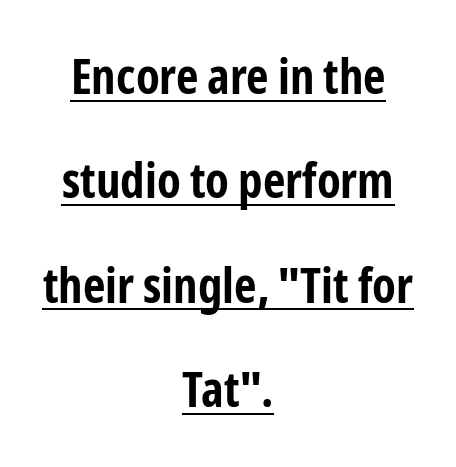
The image shows 49 px bold, condensed sans-serif type, upright; set centered, loose line spacing (2.13x), normal letter spacing, underlined; low stroke contrast and a medium x-height.
